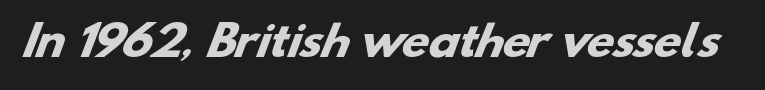
Q: Is the text bold? A: Yes.
Q: Is the typeface a serif or a sans-serif typeface? A: Sans-serif.
Q: Is the text underlined? A: No.
Q: Is the spacing between letters normal or unusually wide? A: Normal.
Q: Width (condensed, normal, or wide)? A: Wide.
Q: Stroke contrast? A: Low.
Q: x-height? A: Small.
Q: Monospaced? A: No.
